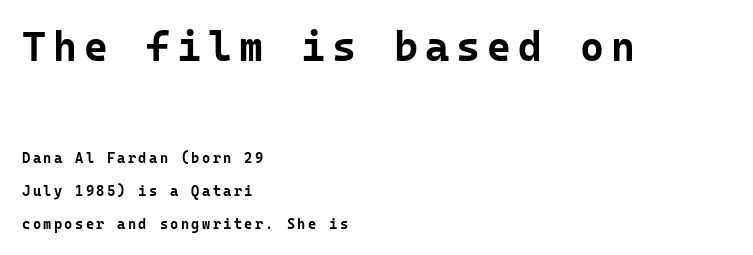
{"serif": "no", "italic": "no", "bold": "yes", "weight": "bold", "width": "normal", "stroke_contrast": "low", "x_height": "medium", "monospaced": "yes", "underline": "no", "align": "left", "line_spacing": "loose", "line_spacing_ratio": 2.33, "larger_block": "first", "size_ratio": 2.93, "glyph_px": 41}
